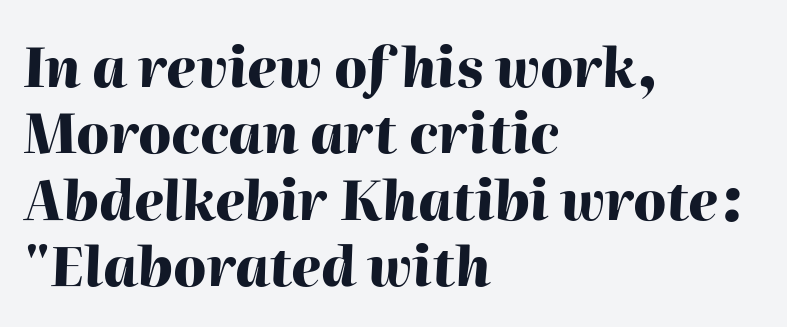
Q: Is the text bold? A: Yes.
Q: Is the text italic (slanted)? A: Yes, it leans right by about 2 degrees.
Q: Is the text underlined? A: No.
Q: How is the paragraph aligned? A: Left-aligned.
Q: Is the spacing between letters normal or unusually wide? A: Normal.
Q: Width (condensed, normal, or wide)? A: Normal.
Q: Stroke contrast? A: High.
Q: x-height? A: Medium.
Q: Monospaced? A: No.
